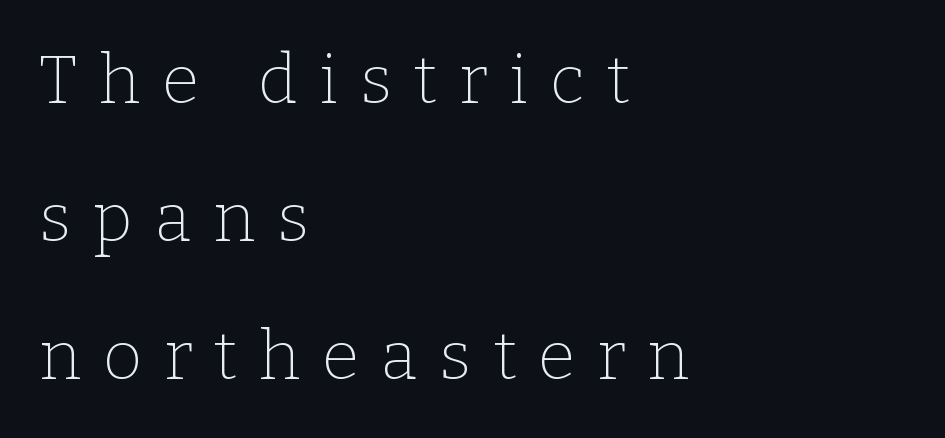
The image shows 68 px thin serif type, upright; set left-aligned, loose line spacing (2.03x), unusually wide letter spacing (+0.32 em), not underlined; low stroke contrast and a medium x-height.
